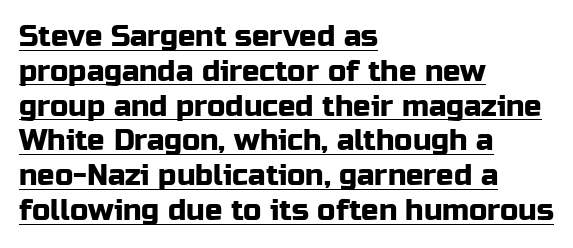
{"serif": "no", "italic": "no", "width": "normal", "stroke_contrast": "low", "x_height": "medium", "monospaced": "no", "underline": "yes", "align": "left", "line_spacing_ratio": 1.2, "letter_spacing": "normal", "letter_spacing_em": 0.0, "glyph_px": 29}
